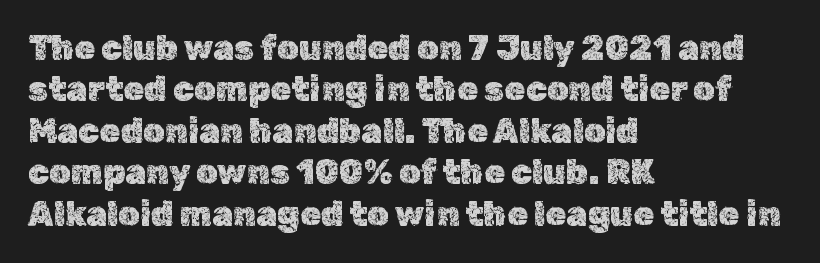
Q: Is the text italic (slanted)? A: No, it is upright.
Q: Is the text underlined? A: No.
Q: How is the paragraph aligned? A: Left-aligned.
Q: Is the spacing between letters normal or unusually wide? A: Normal.
Q: Width (condensed, normal, or wide)? A: Normal.
Q: x-height? A: Medium.
Q: Monospaced? A: No.
